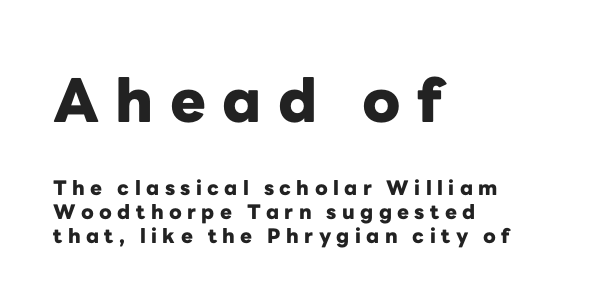
Notice how the stems are strictly vertical — no italics here. Set as a true bold cut, around the 700 mark. Letterform terminals end flat and unadorned throughout the passage. A typesetter would call this proportional, since set widths differ per character. All the whitespace from short lines collects on the right. A bare baseline throughout the passage.
